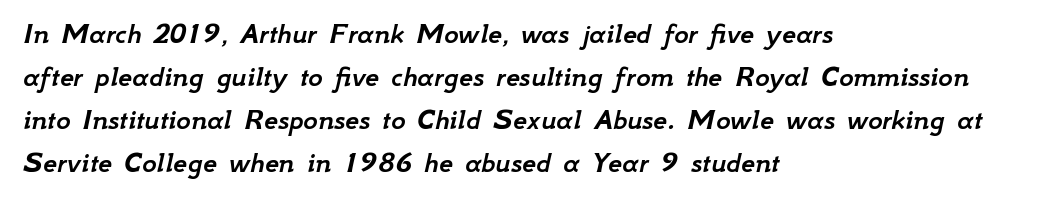
Q: Is the text italic (slanted)? A: Yes, it leans right by about 12 degrees.
Q: Is the text underlined? A: No.
Q: How is the paragraph aligned? A: Left-aligned.
Q: Is the spacing between letters normal or unusually wide? A: Normal.
Q: Is the spacing between lines tight, normal or loose? A: Normal.
Q: Width (condensed, normal, or wide)? A: Normal.
Q: Stroke contrast? A: Low.
Q: x-height? A: Small.
Q: Monospaced? A: No.
